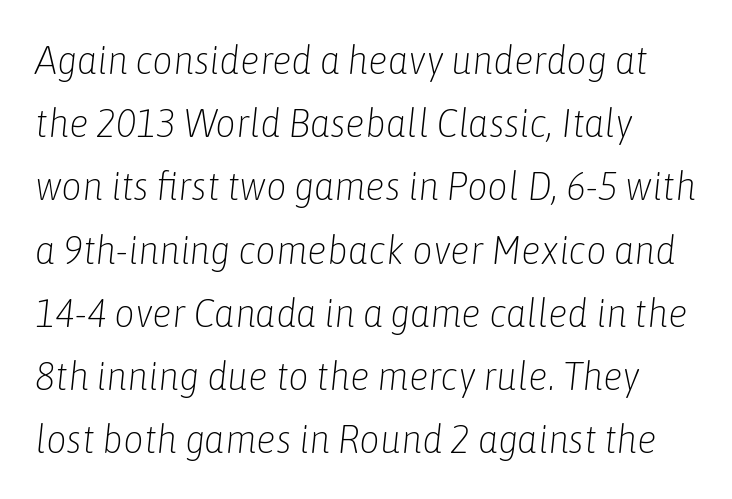
Q: Is the text bold? A: No.
Q: Is the text italic (slanted)? A: Yes, it leans right by about 6 degrees.
Q: Is the text underlined? A: No.
Q: Is the spacing between letters normal or unusually wide? A: Normal.
Q: Is the spacing between lines tight, normal or loose? A: Normal.
Q: Width (condensed, normal, or wide)? A: Condensed.
Q: Stroke contrast? A: Low.
Q: x-height? A: Medium.
Q: Monospaced? A: No.
